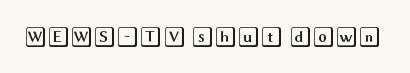
Q: Is the text italic (slanted)? A: No, it is upright.
Q: Is the text underlined? A: No.
Q: Is the spacing between letters normal or unusually wide? A: Normal.
